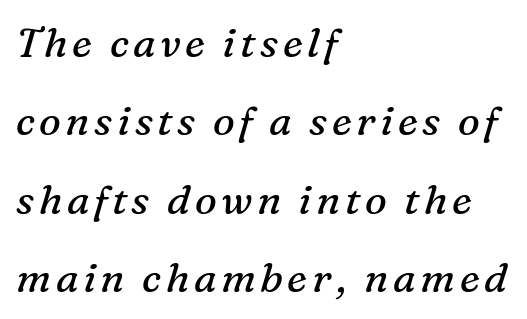
{"serif": "yes", "italic": "yes", "lean": "right", "slant_degrees": 16, "bold": "no", "weight": "regular", "width": "normal", "stroke_contrast": "medium", "x_height": "medium", "monospaced": "no", "underline": "no", "align": "left", "line_spacing": "loose", "line_spacing_ratio": 1.91, "glyph_px": 41}
